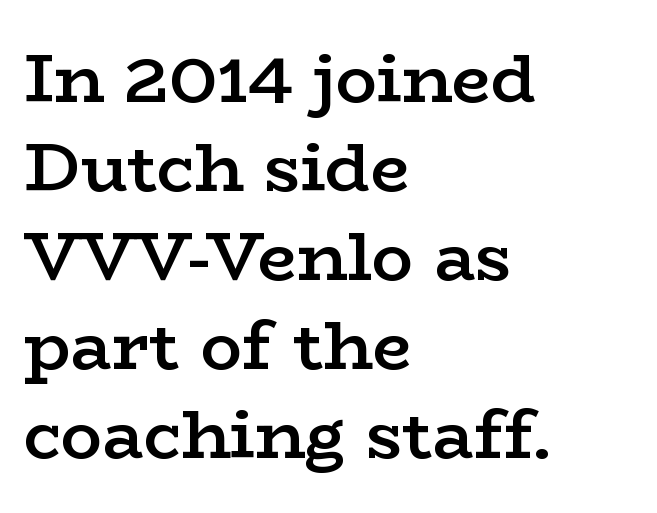
{"serif": "yes", "italic": "no", "bold": "semi", "weight": "semibold", "width": "wide", "stroke_contrast": "low", "x_height": "medium", "monospaced": "no", "underline": "no", "align": "left", "line_spacing": "normal", "line_spacing_ratio": 1.29, "letter_spacing": "normal", "letter_spacing_em": 0.0, "glyph_px": 69}
